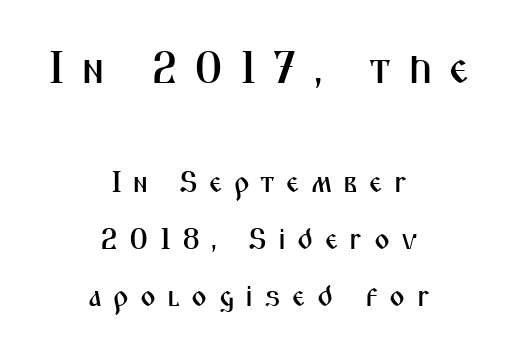
Q: Is the text italic (slanted)? A: No, it is upright.
Q: Is the typeface a serif or a sans-serif typeface? A: Sans-serif.
Q: Is the text underlined? A: No.
Q: How is the paragraph aligned? A: Centered.
Q: Is the spacing between letters normal or unusually wide? A: Unusually wide.
Q: Is the spacing between lines tight, normal or loose? A: Loose.
Q: Which block of text is set in a larger size, the first (top) or the second (bottom)? A: The first (top) one.
Q: Width (condensed, normal, or wide)? A: Condensed.
Q: Stroke contrast? A: Medium.
Q: x-height? A: Medium.
Q: Monospaced? A: No.
